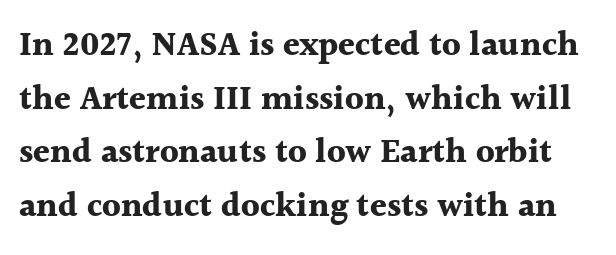
{"serif": "yes", "italic": "no", "bold": "yes", "weight": "bold", "width": "normal", "x_height": "medium", "monospaced": "no", "underline": "no", "line_spacing": "normal", "line_spacing_ratio": 1.58, "letter_spacing": "normal", "letter_spacing_em": 0.0, "glyph_px": 34}
